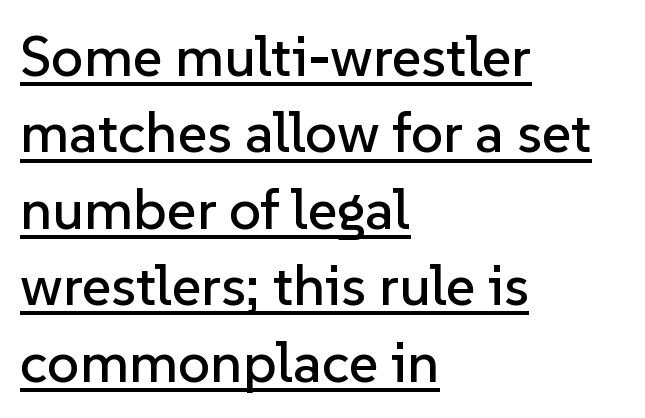
Like a heading marked for emphasis, these lines bear an underscore. The vertical gap from one line to the next is medium. The letterforms sit shoulder to shoulder at normal distance. Check where the strokes stop: nothing finishes them off — pure sans. These lines are rendered in a variable-pitch font. The letters stand upright; this is a roman face.
